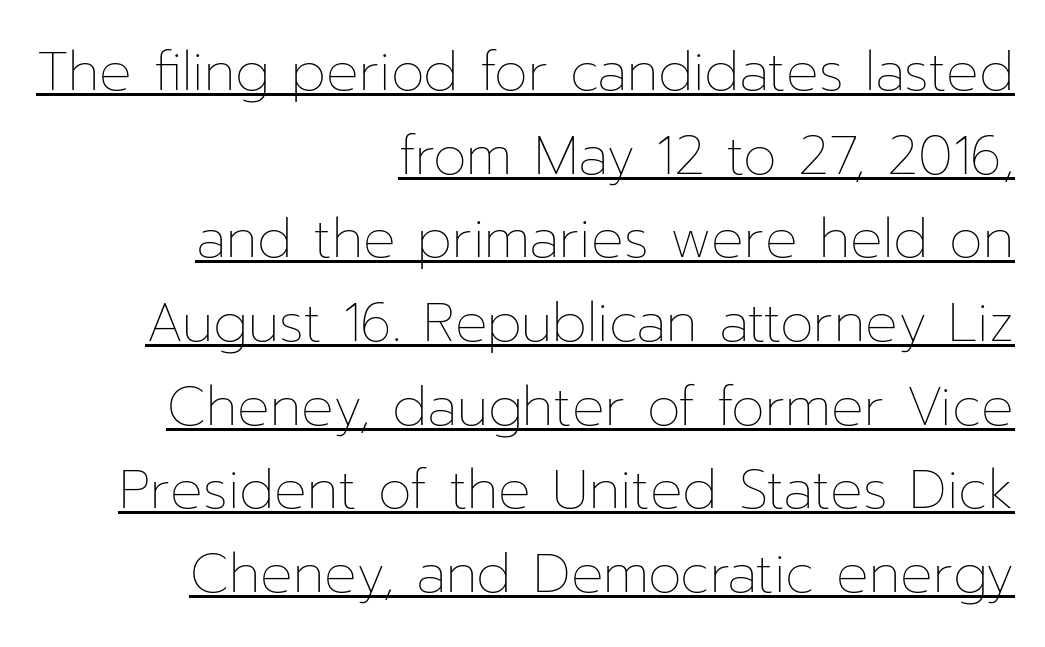
Q: Is the text bold? A: No.
Q: Is the text italic (slanted)? A: No, it is upright.
Q: Is the text underlined? A: Yes.
Q: How is the paragraph aligned? A: Right-aligned.
Q: Is the spacing between letters normal or unusually wide? A: Normal.
Q: Is the spacing between lines tight, normal or loose? A: Normal.
Q: Width (condensed, normal, or wide)? A: Normal.
Q: Stroke contrast? A: Low.
Q: x-height? A: Medium.
Q: Monospaced? A: No.
